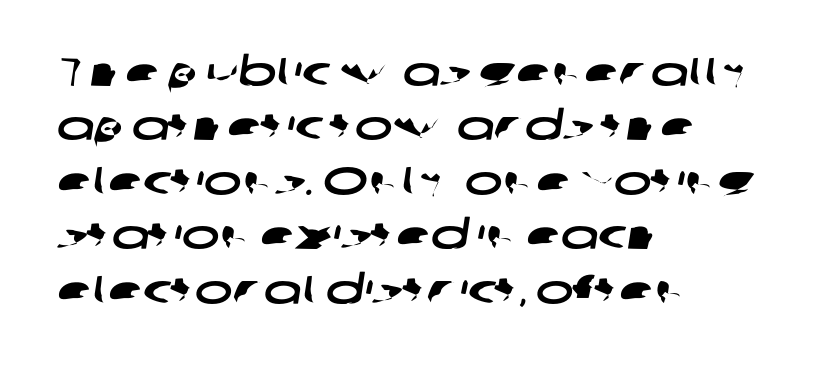
{"serif": "no", "width": "wide", "stroke_contrast": "low", "x_height": "medium", "monospaced": "no", "underline": "no", "align": "left", "line_spacing": "normal", "line_spacing_ratio": 1.36, "letter_spacing": "normal", "letter_spacing_em": 0.0, "glyph_px": 40}
